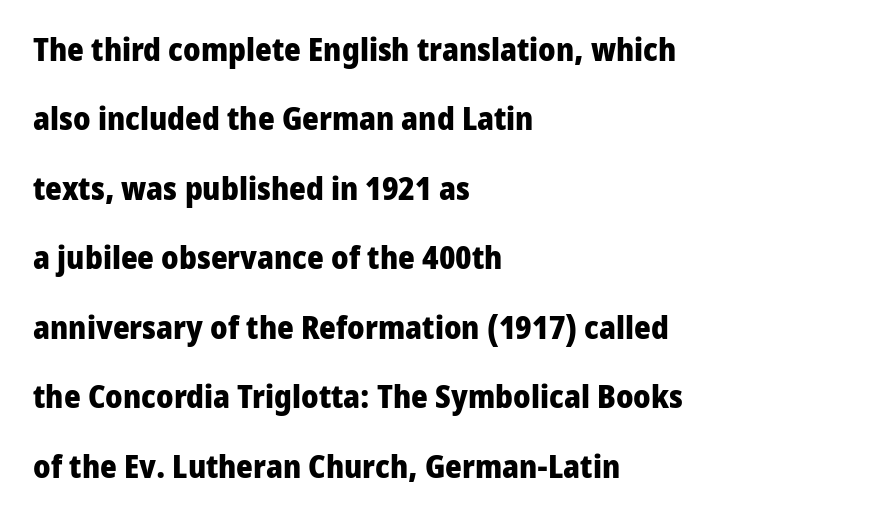
The image shows 32 px heavy sans-serif type, upright; set left-aligned, loose line spacing (2.17x), normal letter spacing, not underlined; low stroke contrast and a medium x-height.
